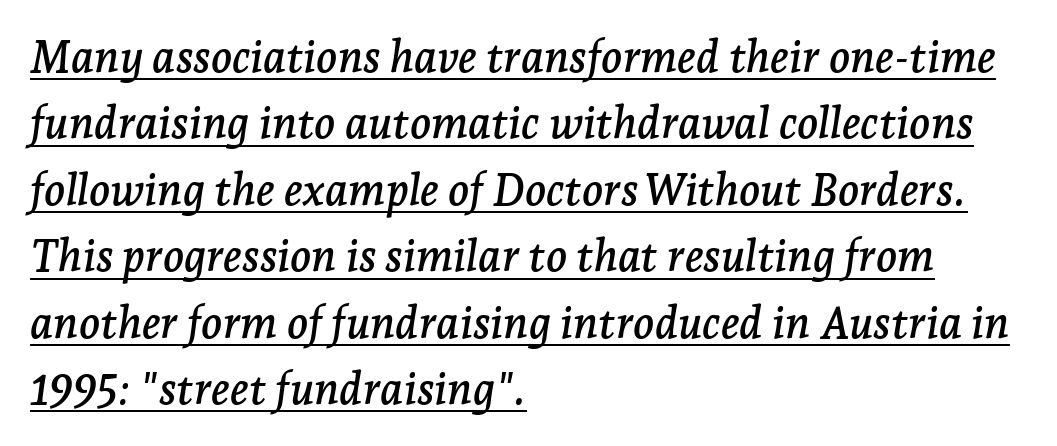
Q: Is the text italic (slanted)? A: Yes, it leans right by about 7 degrees.
Q: Is the typeface a serif or a sans-serif typeface? A: Serif.
Q: Is the text underlined? A: Yes.
Q: How is the paragraph aligned? A: Left-aligned.
Q: Is the spacing between letters normal or unusually wide? A: Normal.
Q: Is the spacing between lines tight, normal or loose? A: Normal.
Q: Width (condensed, normal, or wide)? A: Normal.
Q: Stroke contrast? A: Low.
Q: x-height? A: Medium.
Q: Monospaced? A: No.
